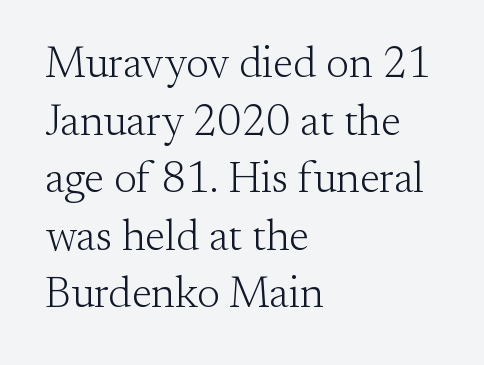
The image shows 43 px light serif type, upright; set left-aligned, normal line spacing (1.34x), normal letter spacing, not underlined; medium stroke contrast and a small x-height.
